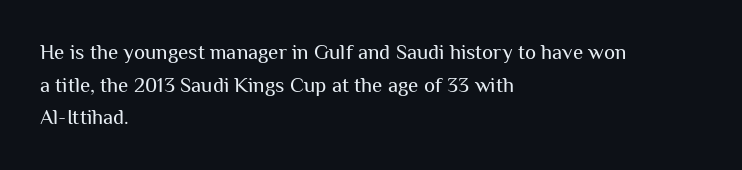
Q: Is the text bold? A: No.
Q: Is the text italic (slanted)? A: No, it is upright.
Q: Is the text underlined? A: No.
Q: How is the paragraph aligned? A: Left-aligned.
Q: Is the spacing between letters normal or unusually wide? A: Normal.
Q: Is the spacing between lines tight, normal or loose? A: Normal.
